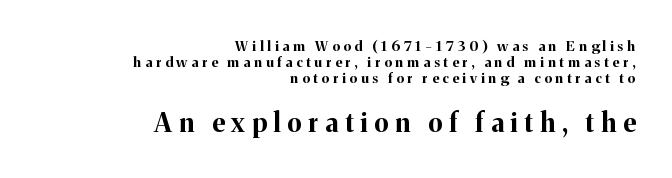
Heavy, bold letterforms. All the whitespace from short lines collects on the left. Which chunk is bigger? The second one — the bottom block dwarfs the top. Quick note: interline space is minimal. Glyph-to-glyph distance is far greater than everyday printed text.
